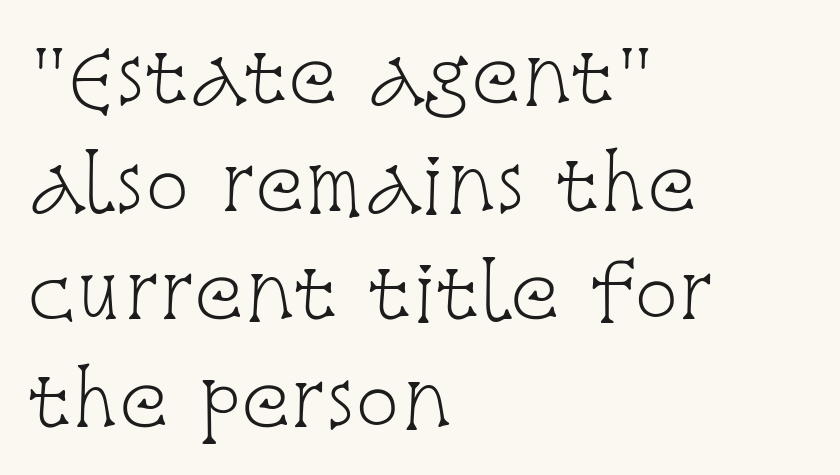
{"serif": "yes", "italic": "no", "bold": "no", "weight": "light", "width": "condensed", "stroke_contrast": "low", "x_height": "large", "monospaced": "no", "underline": "no", "align": "left", "line_spacing": "normal", "line_spacing_ratio": 1.48, "letter_spacing": "normal", "letter_spacing_em": 0.0, "glyph_px": 73}
